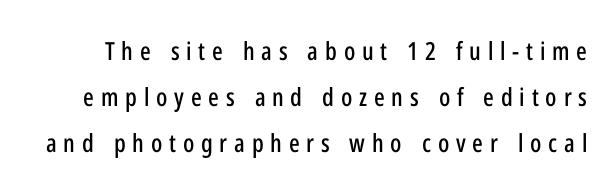
{"italic": "no", "underline": "no", "line_spacing_ratio": 1.84, "letter_spacing": "wide", "letter_spacing_em": 0.27, "glyph_px": 25}
